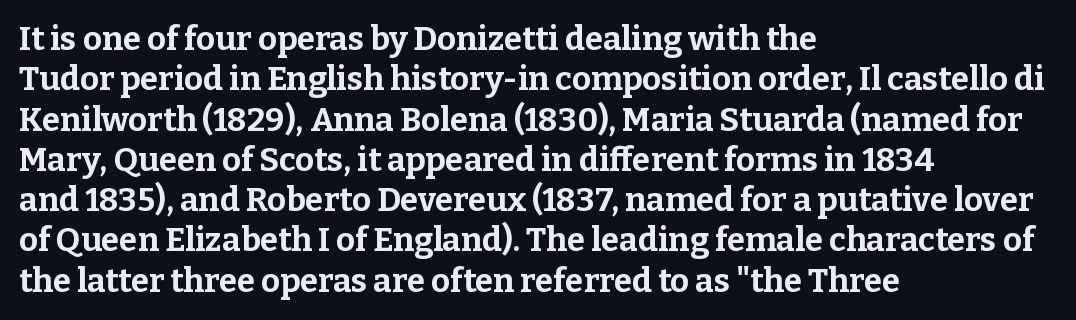
The font's upright variant was chosen for this text. Which margin do the lines hug? The left one — the right edge is uneven. Each word holds together tightly as a unit, with standard inter-letter gaps. Note the varied advance widths — an 'i' is clearly narrower than an 'm'.
